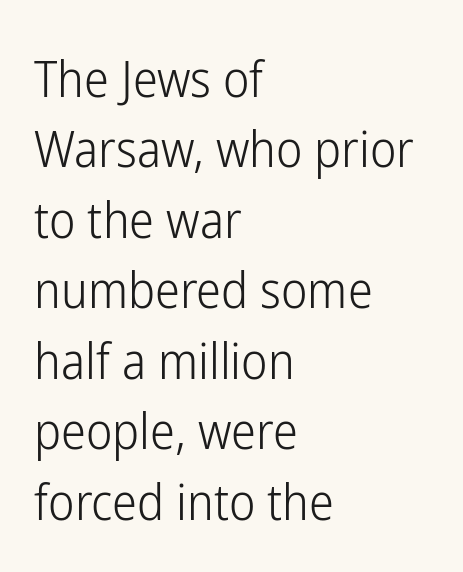
The image shows 50 px light, condensed sans-serif type, upright; set left-aligned, normal line spacing (1.41x), normal letter spacing, not underlined; low stroke contrast and a medium x-height.
